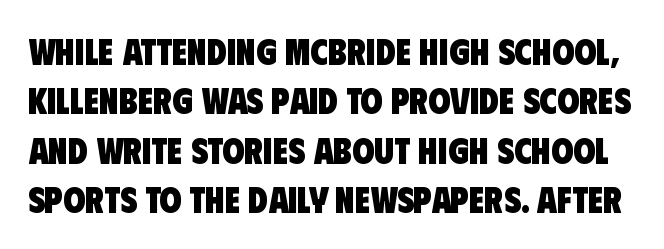
The image shows 36 px heavy, condensed sans-serif type; set normal line spacing (1.37x), normal letter spacing, not underlined; low stroke contrast and a large x-height.
